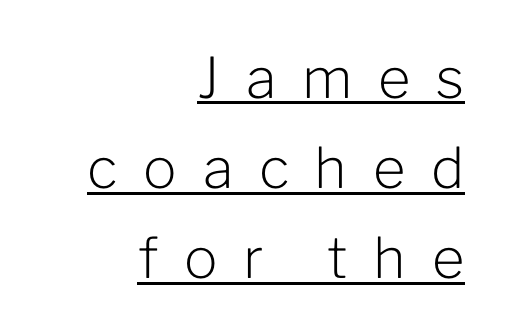
Q: Is the text bold? A: No.
Q: Is the text italic (slanted)? A: No, it is upright.
Q: Is the typeface a serif or a sans-serif typeface? A: Sans-serif.
Q: Is the text underlined? A: Yes.
Q: How is the paragraph aligned? A: Right-aligned.
Q: Is the spacing between letters normal or unusually wide? A: Unusually wide.
Q: Is the spacing between lines tight, normal or loose? A: Normal.
Q: Width (condensed, normal, or wide)? A: Normal.
Q: Stroke contrast? A: Low.
Q: x-height? A: Medium.
Q: Monospaced? A: No.
